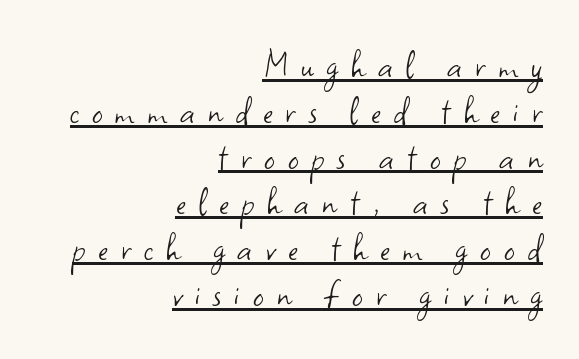
{"serif": "no", "bold": "no", "weight": "light", "width": "normal", "stroke_contrast": "low", "x_height": "small", "monospaced": "no", "underline": "yes", "align": "right", "line_spacing": "tight", "line_spacing_ratio": 1.09, "letter_spacing": "wide", "letter_spacing_em": 0.31, "glyph_px": 42}
